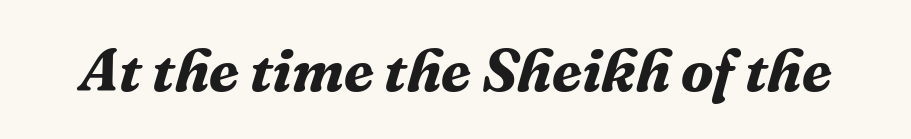
{"serif": "yes", "italic": "yes", "lean": "right", "slant_degrees": 16, "bold": "yes", "weight": "bold", "width": "normal", "stroke_contrast": "medium", "x_height": "medium", "monospaced": "no", "underline": "no", "letter_spacing": "normal", "letter_spacing_em": 0.0, "glyph_px": 60}
